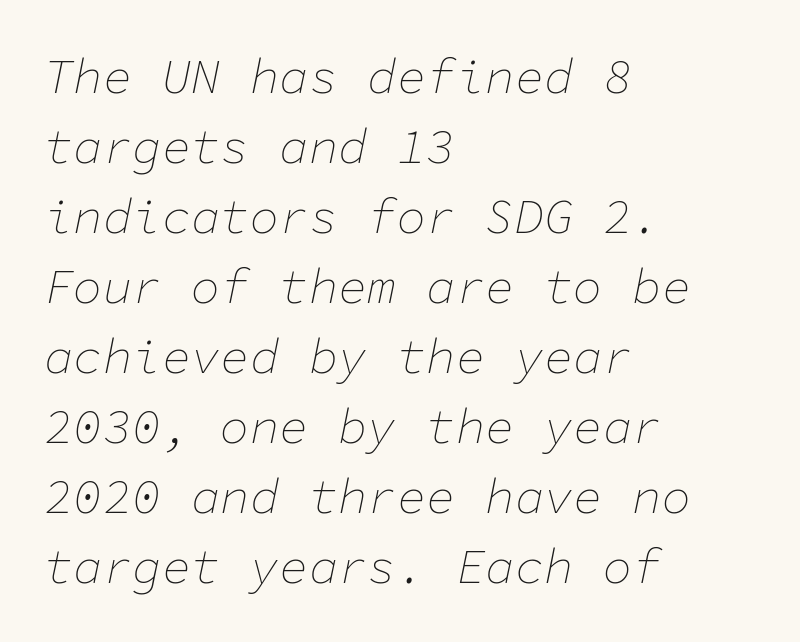
The image shows 49 px thin type, italic (leaning right), monospaced; set left-aligned, normal line spacing (1.43x), normal letter spacing, not underlined; low stroke contrast and a medium x-height.
